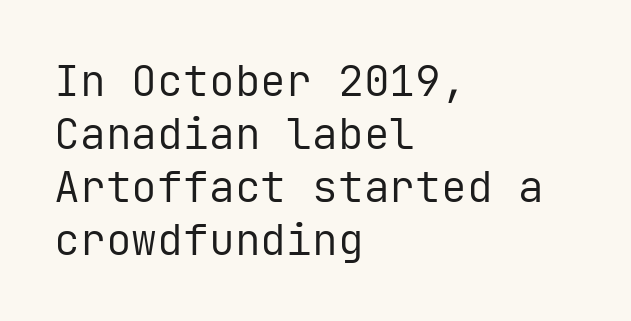
The image shows 43 px regular-weight sans-serif type, upright, monospaced; set left-aligned, line spacing 1.23x, normal letter spacing, not underlined; low stroke contrast and a medium x-height.
